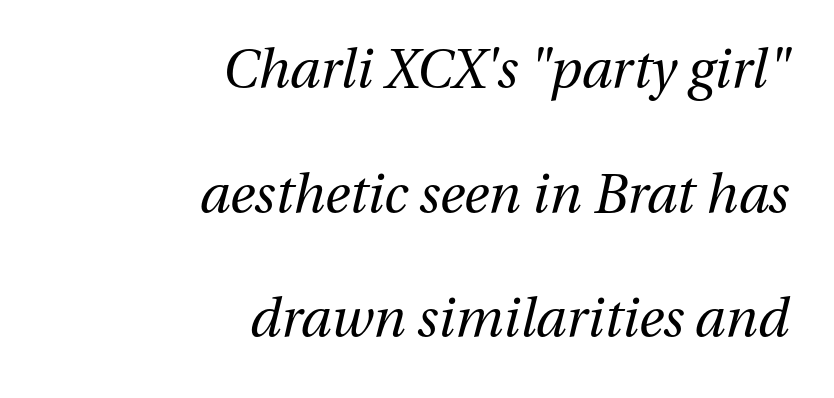
The image shows 53 px regular-weight type, italic (leaning right); set right-aligned, loose line spacing (2.35x), normal letter spacing, not underlined; medium stroke contrast and a medium x-height.
